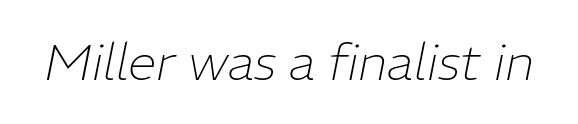
Descenders hang freely into open space. Think of a printed novel: that variable character pitch is what you see here. Designer's note — italics engaged. The gaps between neighbouring characters are ordinary and unremarkable. A light-to-regular cut is what we see here.
